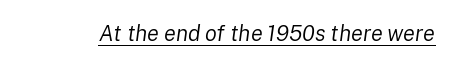
Q: Is the text bold? A: No.
Q: Is the text italic (slanted)? A: Yes, it leans right by about 8 degrees.
Q: Is the text underlined? A: Yes.
Q: Is the spacing between letters normal or unusually wide? A: Normal.
